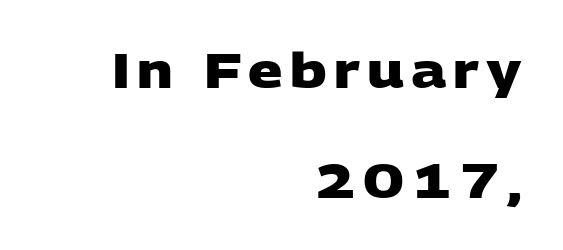
Q: Is the text bold? A: Yes.
Q: Is the typeface a serif or a sans-serif typeface? A: Sans-serif.
Q: Is the text underlined? A: No.
Q: How is the paragraph aligned? A: Right-aligned.
Q: Is the spacing between lines tight, normal or loose? A: Loose.
Q: Width (condensed, normal, or wide)? A: Wide.
Q: Stroke contrast? A: Low.
Q: x-height? A: Large.
Q: Monospaced? A: No.
